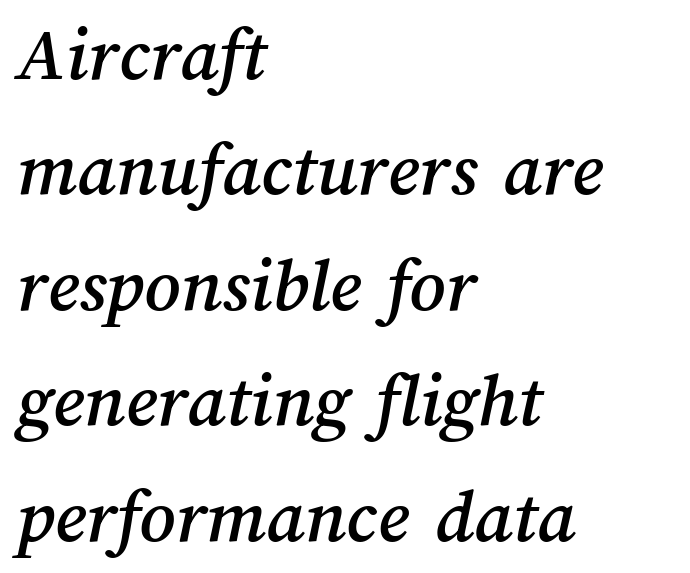
The image shows 78 px text type; set left-aligned, normal line spacing (1.48x), normal letter spacing, not underlined; medium stroke contrast and a medium x-height.
